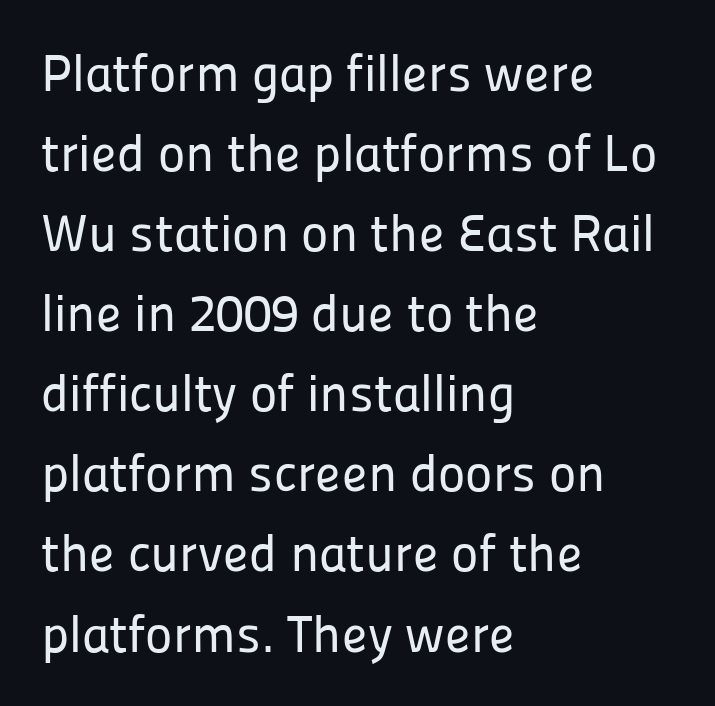
Q: Is the text italic (slanted)? A: No, it is upright.
Q: Is the typeface a serif or a sans-serif typeface? A: Sans-serif.
Q: Is the text underlined? A: No.
Q: How is the paragraph aligned? A: Left-aligned.
Q: Is the spacing between letters normal or unusually wide? A: Normal.
Q: Is the spacing between lines tight, normal or loose? A: Normal.
Q: Width (condensed, normal, or wide)? A: Normal.
Q: Stroke contrast? A: Low.
Q: x-height? A: Medium.
Q: Monospaced? A: No.
